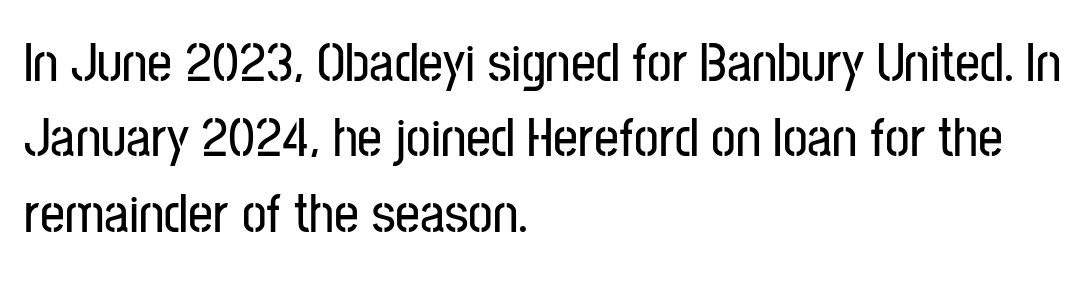
{"serif": "no", "italic": "no", "width": "condensed", "stroke_contrast": "low", "x_height": "medium", "monospaced": "no", "underline": "no", "align": "left", "line_spacing": "normal", "line_spacing_ratio": 1.37, "letter_spacing": "normal", "letter_spacing_em": 0.0, "glyph_px": 55}
